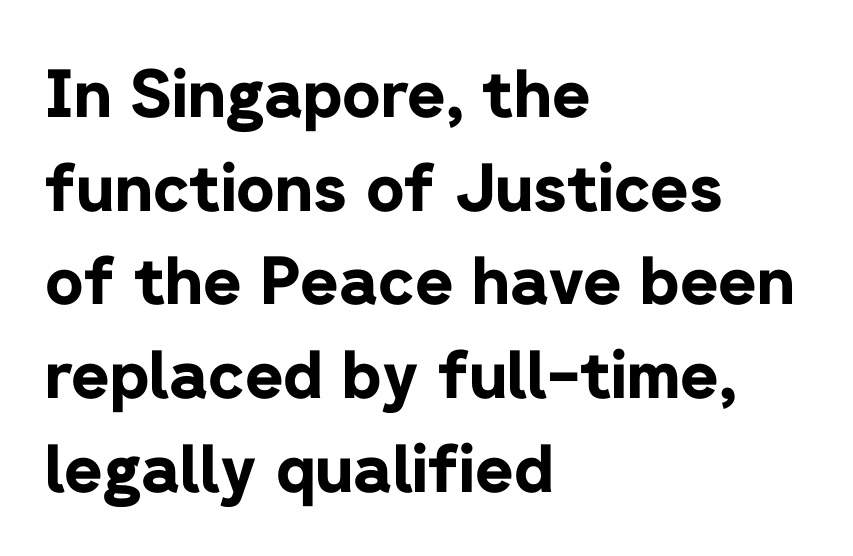
The image shows 66 px bold sans-serif type, upright; set left-aligned, normal line spacing (1.42x), normal letter spacing, not underlined; low stroke contrast and a medium x-height.
